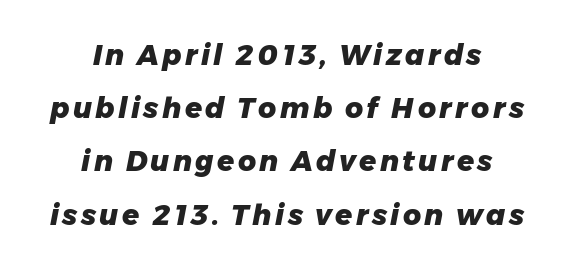
{"italic": "yes", "lean": "right", "slant_degrees": 11, "bold": "yes", "weight": "heavy", "width": "normal", "stroke_contrast": "low", "x_height": "medium", "monospaced": "no", "underline": "no", "align": "center", "line_spacing": "loose", "line_spacing_ratio": 1.9, "glyph_px": 28}
